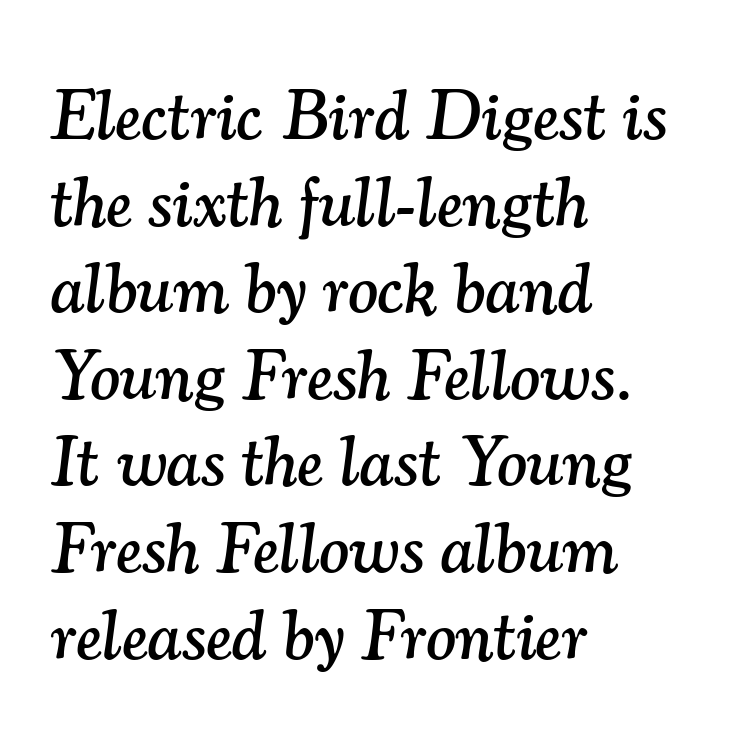
{"serif": "yes", "italic": "yes", "lean": "right", "slant_degrees": 7, "width": "normal", "stroke_contrast": "medium", "x_height": "small", "monospaced": "no", "underline": "no", "align": "left", "line_spacing_ratio": 1.22, "letter_spacing": "normal", "letter_spacing_em": 0.0, "glyph_px": 71}
